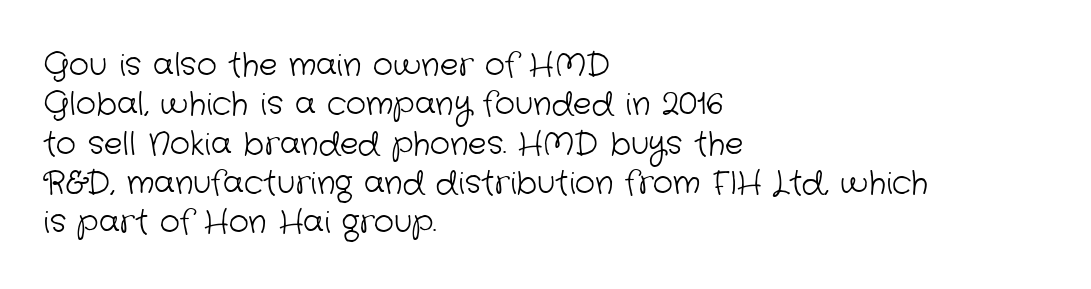
Q: Is the text bold? A: No.
Q: Is the typeface a serif or a sans-serif typeface? A: Sans-serif.
Q: Is the text underlined? A: No.
Q: How is the paragraph aligned? A: Left-aligned.
Q: Is the spacing between letters normal or unusually wide? A: Normal.
Q: Is the spacing between lines tight, normal or loose? A: Normal.
Q: Width (condensed, normal, or wide)? A: Normal.
Q: Stroke contrast? A: Low.
Q: x-height? A: Medium.
Q: Monospaced? A: No.
